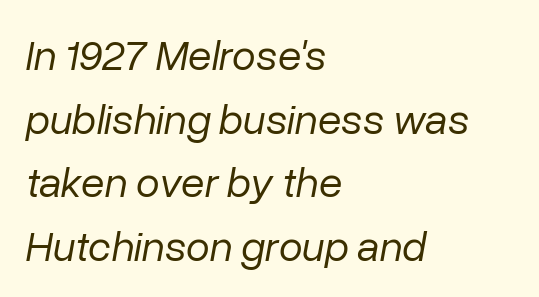
The image shows 43 px regular-weight type, italic (leaning right); set left-aligned, normal line spacing (1.48x), normal letter spacing, not underlined; low stroke contrast and a medium x-height.
